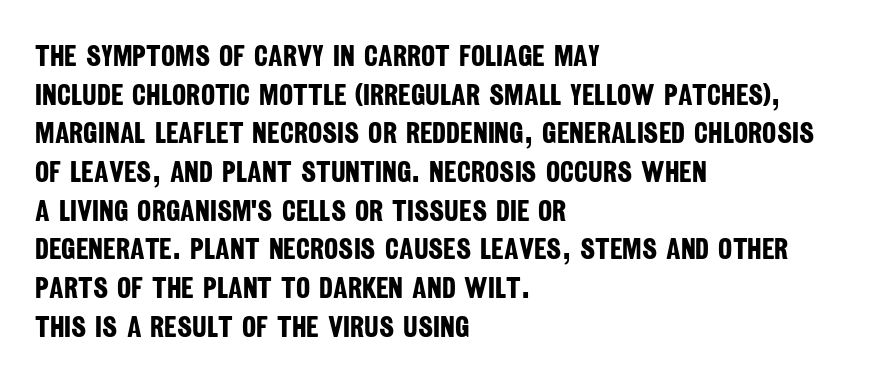
The image shows 30 px bold, condensed sans-serif type; set left-aligned, normal line spacing (1.29x), normal letter spacing, not underlined; low stroke contrast and a large x-height.
